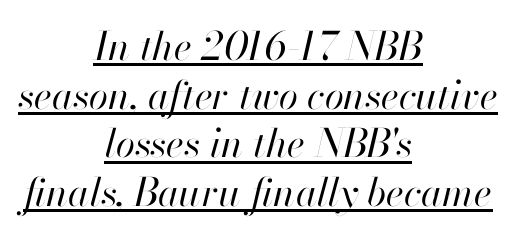
Q: Is the text bold? A: No.
Q: Is the text italic (slanted)? A: Yes, it leans right by about 13 degrees.
Q: Is the text underlined? A: Yes.
Q: How is the paragraph aligned? A: Centered.
Q: Is the spacing between letters normal or unusually wide? A: Normal.
Q: Is the spacing between lines tight, normal or loose? A: Normal.
Q: Width (condensed, normal, or wide)? A: Normal.
Q: Stroke contrast? A: High.
Q: x-height? A: Small.
Q: Monospaced? A: No.
